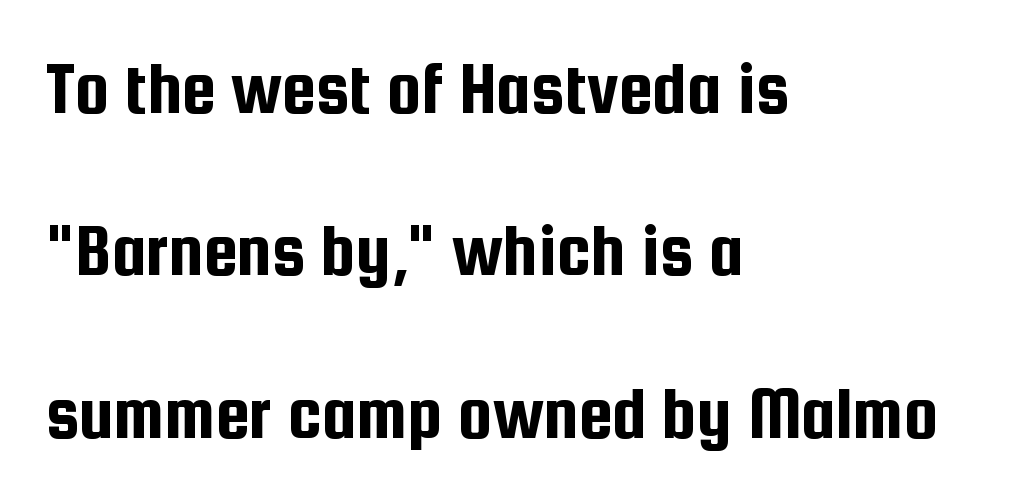
Q: Is the text italic (slanted)? A: No, it is upright.
Q: Is the typeface a serif or a sans-serif typeface? A: Sans-serif.
Q: Is the text underlined? A: No.
Q: How is the paragraph aligned? A: Left-aligned.
Q: Is the spacing between letters normal or unusually wide? A: Normal.
Q: Is the spacing between lines tight, normal or loose? A: Loose.
Q: Width (condensed, normal, or wide)? A: Condensed.
Q: Stroke contrast? A: Low.
Q: x-height? A: Medium.
Q: Monospaced? A: No.
